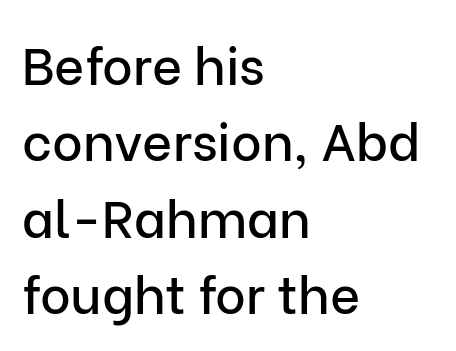
Q: Is the text italic (slanted)? A: No, it is upright.
Q: Is the typeface a serif or a sans-serif typeface? A: Sans-serif.
Q: Is the text underlined? A: No.
Q: How is the paragraph aligned? A: Left-aligned.
Q: Is the spacing between letters normal or unusually wide? A: Normal.
Q: Is the spacing between lines tight, normal or loose? A: Normal.
Q: Width (condensed, normal, or wide)? A: Normal.
Q: Stroke contrast? A: Low.
Q: x-height? A: Medium.
Q: Monospaced? A: No.
